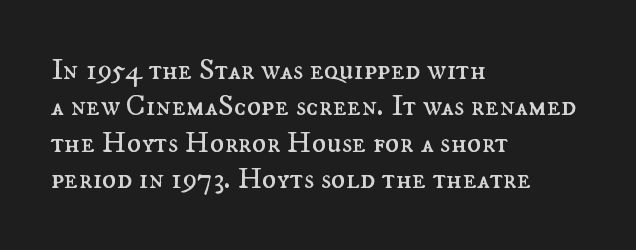
Q: Is the text bold? A: No.
Q: Is the text italic (slanted)? A: No, it is upright.
Q: Is the text underlined? A: No.
Q: How is the paragraph aligned? A: Left-aligned.
Q: Is the spacing between letters normal or unusually wide? A: Normal.
Q: Width (condensed, normal, or wide)? A: Normal.
Q: Stroke contrast? A: Medium.
Q: x-height? A: Small.
Q: Monospaced? A: No.
